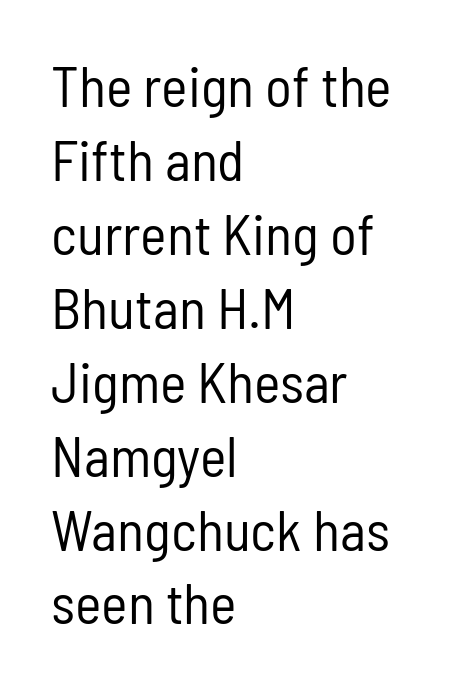
Q: Is the text bold? A: No.
Q: Is the text italic (slanted)? A: No, it is upright.
Q: Is the typeface a serif or a sans-serif typeface? A: Sans-serif.
Q: Is the text underlined? A: No.
Q: How is the paragraph aligned? A: Left-aligned.
Q: Is the spacing between letters normal or unusually wide? A: Normal.
Q: Is the spacing between lines tight, normal or loose? A: Normal.
Q: Width (condensed, normal, or wide)? A: Condensed.
Q: Stroke contrast? A: Low.
Q: x-height? A: Medium.
Q: Monospaced? A: No.
